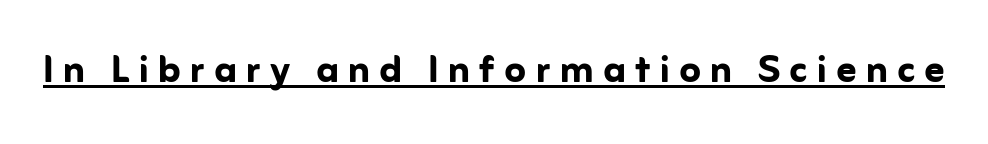
Looks like regular typesetting: each glyph gets only the width it needs. A roman cut, with each character standing at attention. Stroke thickness is high; the sample reads as a true bold. Underlined type.
